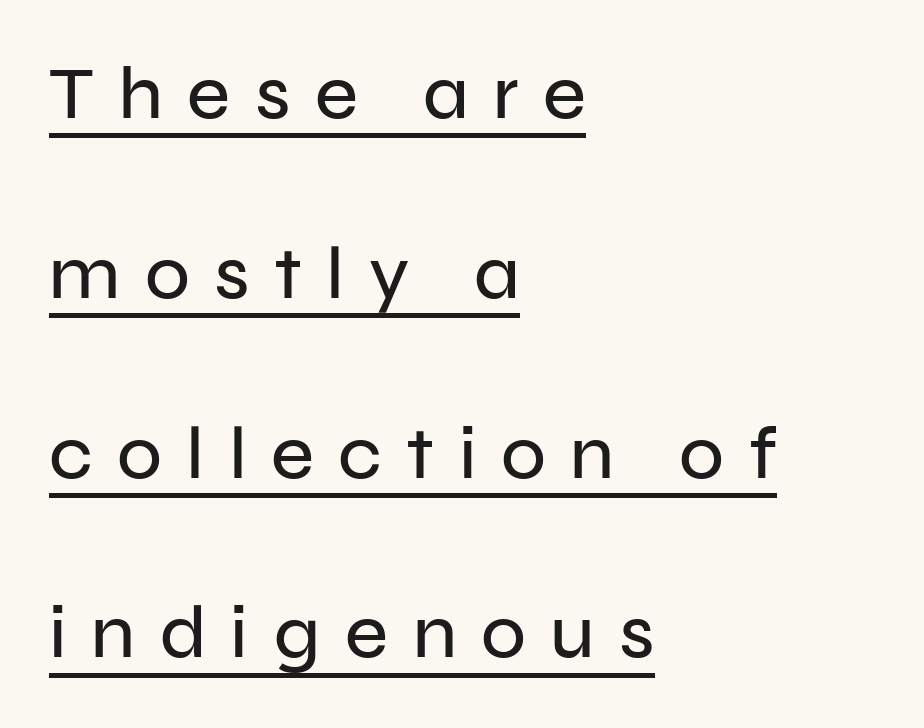
The image shows 74 px sans-serif type, upright; set left-aligned, loose line spacing (2.43x), unusually wide letter spacing (+0.33 em), underlined; low stroke contrast and a medium x-height.
